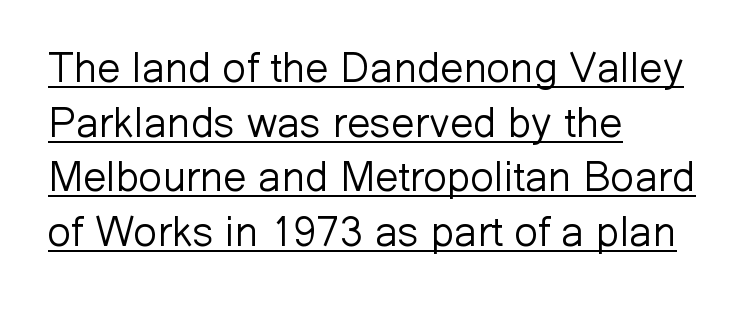
Q: Is the text bold? A: No.
Q: Is the text italic (slanted)? A: No, it is upright.
Q: Is the typeface a serif or a sans-serif typeface? A: Sans-serif.
Q: Is the text underlined? A: Yes.
Q: How is the paragraph aligned? A: Left-aligned.
Q: Is the spacing between letters normal or unusually wide? A: Normal.
Q: Is the spacing between lines tight, normal or loose? A: Normal.
Q: Width (condensed, normal, or wide)? A: Normal.
Q: Stroke contrast? A: Low.
Q: x-height? A: Medium.
Q: Monospaced? A: No.
